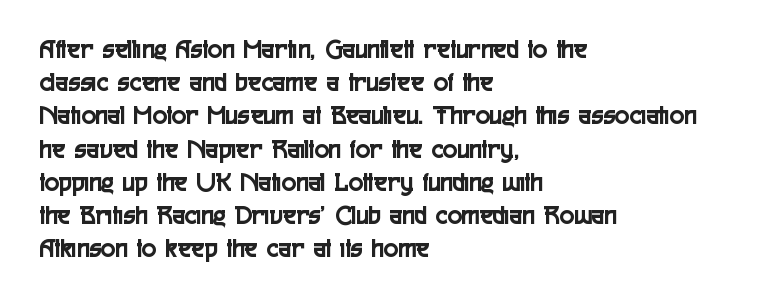
Every row of glyphs begins at an identical x-position on the left. These lines were composed using upright roman letters. Standard letterfit; no display-style spreading of the glyphs. The glyphs are unaccompanied by any horizontal stroke below them.
